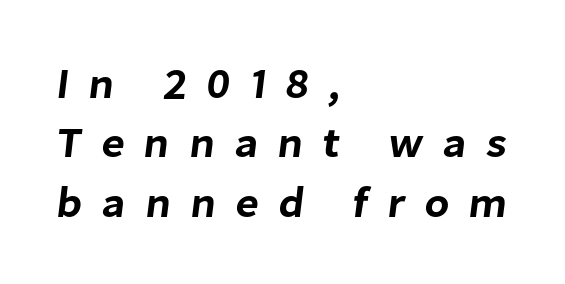
Q: Is the typeface a serif or a sans-serif typeface? A: Sans-serif.
Q: Is the text underlined? A: No.
Q: How is the paragraph aligned? A: Left-aligned.
Q: Is the spacing between letters normal or unusually wide? A: Unusually wide.
Q: Is the spacing between lines tight, normal or loose? A: Normal.
Q: Width (condensed, normal, or wide)? A: Normal.
Q: Stroke contrast? A: Low.
Q: x-height? A: Medium.
Q: Monospaced? A: No.
